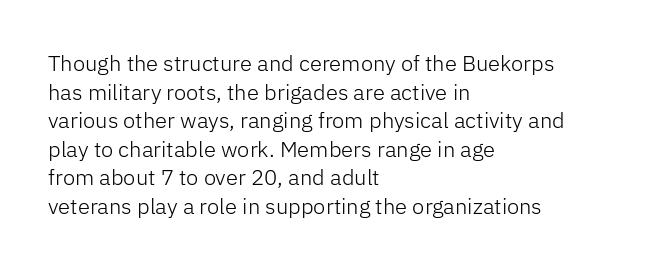
Check the space under the baseline: it is left empty. Characters follow at the spacing the type designer built in. These glyphs show unthickened strokes, regular width or finer. This is the regular roman posture of the typeface. A typesetter would call this leading conventional body-copy spacing. The compositor pushed each line to the left boundary.
